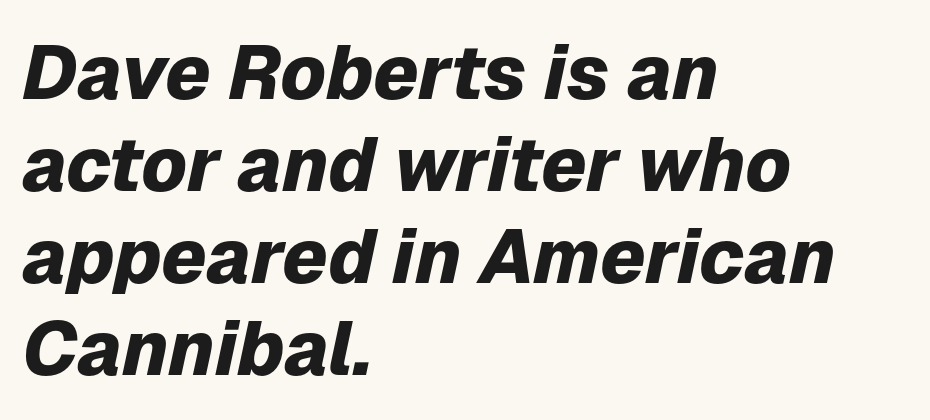
Q: Is the text bold? A: Yes.
Q: Is the text italic (slanted)? A: Yes, it leans right by about 12 degrees.
Q: Is the text underlined? A: No.
Q: How is the paragraph aligned? A: Left-aligned.
Q: Is the spacing between letters normal or unusually wide? A: Normal.
Q: Width (condensed, normal, or wide)? A: Normal.
Q: Stroke contrast? A: Low.
Q: x-height? A: Medium.
Q: Monospaced? A: No.
